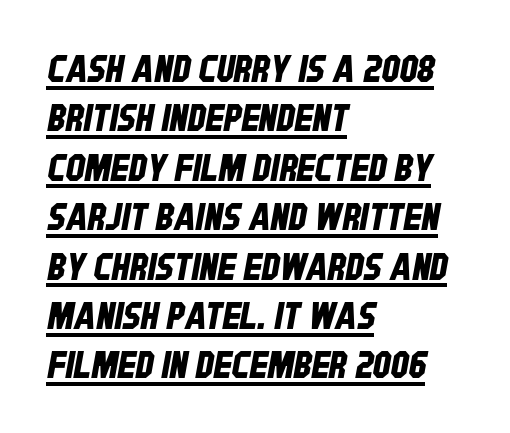
The image shows 38 px condensed sans-serif type; set left-aligned, normal line spacing (1.3x), normal letter spacing, underlined; low stroke contrast and a large x-height.
